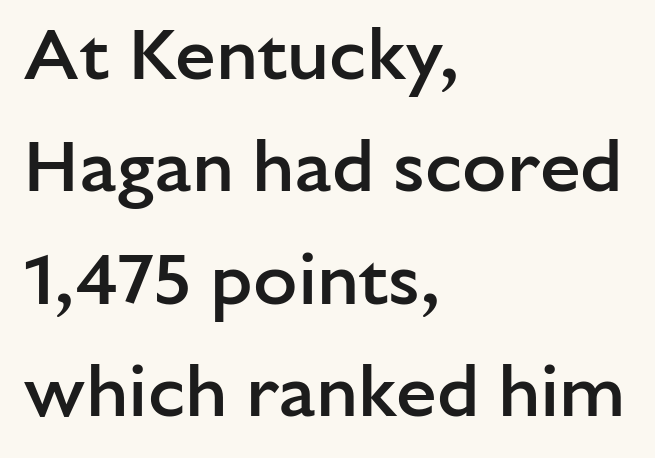
The image shows 73 px semibold sans-serif type, upright; set left-aligned, normal line spacing (1.54x), normal letter spacing, not underlined; low stroke contrast and a medium x-height.
